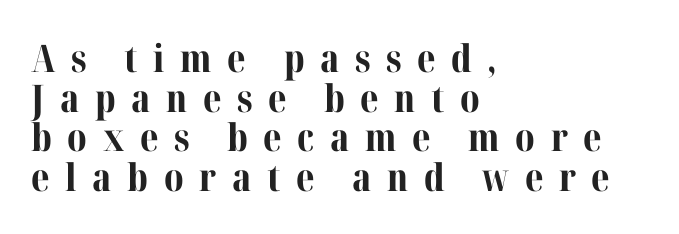
Q: Is the text bold? A: Yes.
Q: Is the text italic (slanted)? A: No, it is upright.
Q: Is the typeface a serif or a sans-serif typeface? A: Serif.
Q: Is the text underlined? A: No.
Q: How is the paragraph aligned? A: Left-aligned.
Q: Is the spacing between letters normal or unusually wide? A: Unusually wide.
Q: Is the spacing between lines tight, normal or loose? A: Tight.
Q: Width (condensed, normal, or wide)? A: Normal.
Q: Stroke contrast? A: Medium.
Q: x-height? A: Medium.
Q: Monospaced? A: No.
